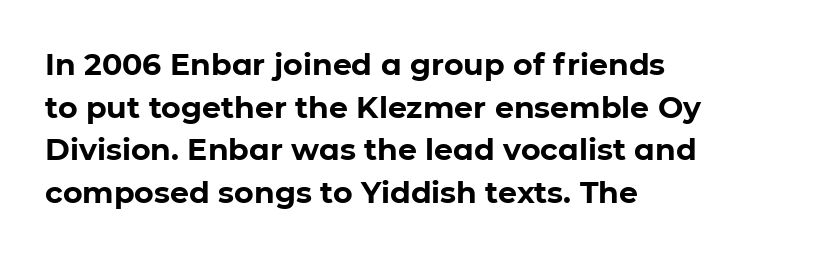
{"serif": "no", "italic": "no", "bold": "yes", "weight": "bold", "width": "normal", "stroke_contrast": "low", "x_height": "medium", "monospaced": "no", "underline": "no", "align": "left", "line_spacing": "normal", "line_spacing_ratio": 1.42, "letter_spacing": "normal", "letter_spacing_em": 0.0, "glyph_px": 30}
